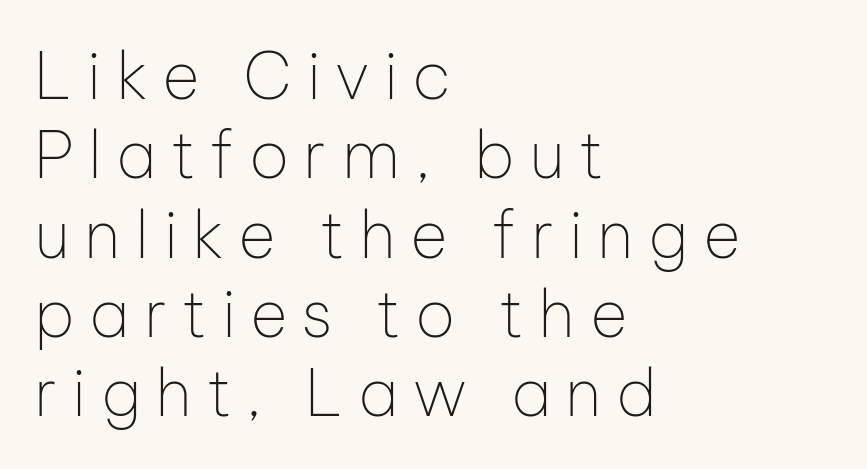
No letter is thick-stroked: the sample isn't bold. Words float on clear page, feet unadorned. This is roman type, the default non-slanted kind. Font category for this specimen: sans-serif. The passage shown is typed in a proportional face where columns would drift. Short note: letters widely spaced.
